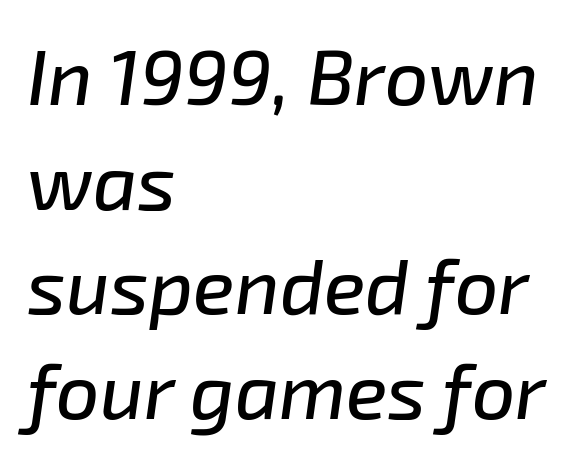
{"italic": "yes", "lean": "right", "slant_degrees": 8, "width": "normal", "stroke_contrast": "low", "x_height": "medium", "monospaced": "no", "underline": "no", "align": "left", "line_spacing": "normal", "line_spacing_ratio": 1.36, "letter_spacing": "normal", "letter_spacing_em": 0.0, "glyph_px": 77}
